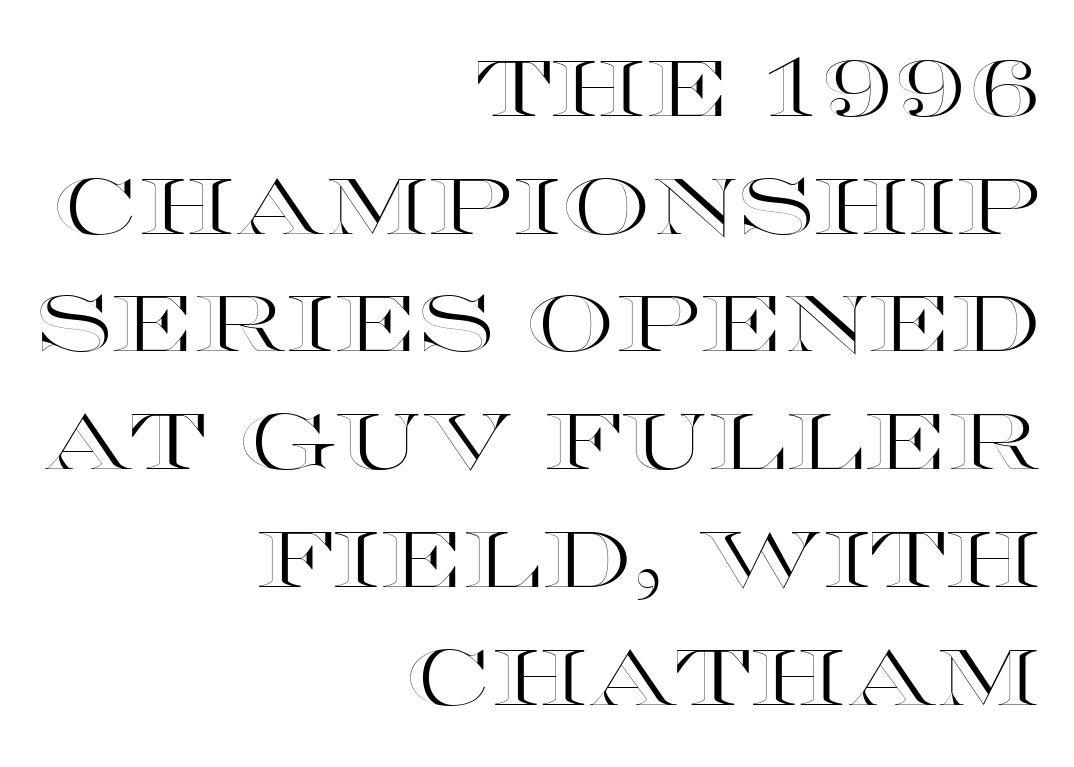
Unlike italic type, these characters show no tilt at all. Notice how descenders clear the ascenders below comfortably — that's standard leading. The paragraph has a hard right edge and a soft left edge. Think of a printed novel: that variable character pitch is what you see here. Descenders are the only things crossing below the line. This sample uses plain, unmodified letter spacing.
